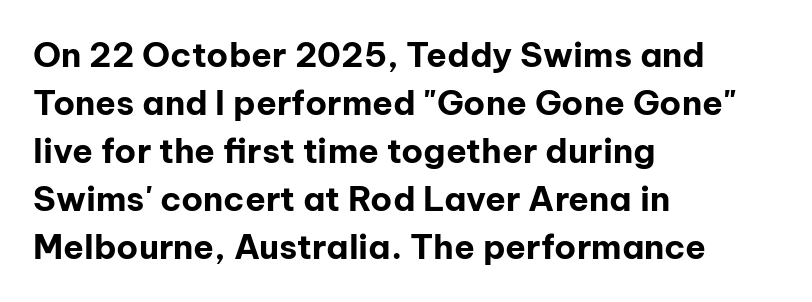
Q: Is the text bold? A: Yes.
Q: Is the text italic (slanted)? A: No, it is upright.
Q: Is the typeface a serif or a sans-serif typeface? A: Sans-serif.
Q: Is the text underlined? A: No.
Q: How is the paragraph aligned? A: Left-aligned.
Q: Is the spacing between letters normal or unusually wide? A: Normal.
Q: Is the spacing between lines tight, normal or loose? A: Normal.
Q: Width (condensed, normal, or wide)? A: Normal.
Q: Stroke contrast? A: Low.
Q: x-height? A: Medium.
Q: Monospaced? A: No.
